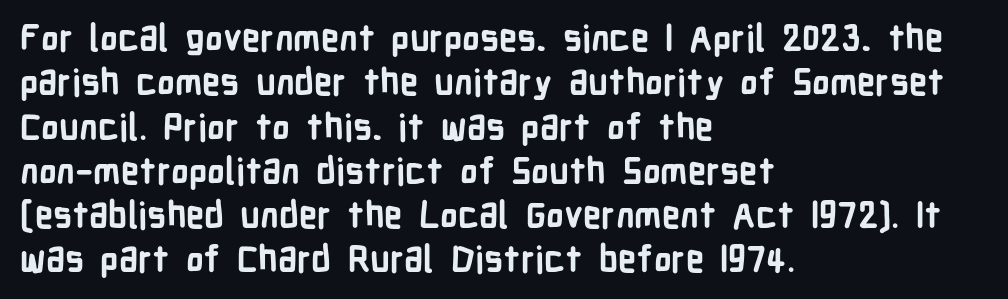
Q: Is the text bold? A: Yes.
Q: Is the text italic (slanted)? A: No, it is upright.
Q: Is the typeface a serif or a sans-serif typeface? A: Sans-serif.
Q: Is the text underlined? A: No.
Q: How is the paragraph aligned? A: Left-aligned.
Q: Is the spacing between letters normal or unusually wide? A: Normal.
Q: Width (condensed, normal, or wide)? A: Condensed.
Q: Stroke contrast? A: Low.
Q: x-height? A: Medium.
Q: Monospaced? A: No.
